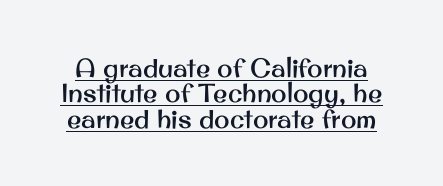
Standard letterfit; no display-style spreading of the glyphs. These characters rest on top of a visible drawn line. Vertical strokes here are truly vertical. Regarding leading, the lines here are crowded together.
